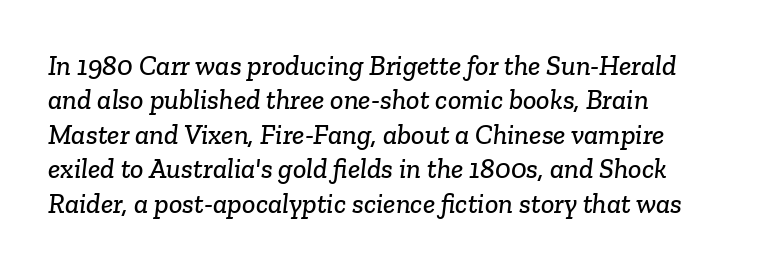
Think of a printed novel: that variable character pitch is what you see here. Each word holds together tightly as a unit, with standard inter-letter gaps. Old-style or modern, the face here clearly has serifs. This rendering features lettering with no underline.
